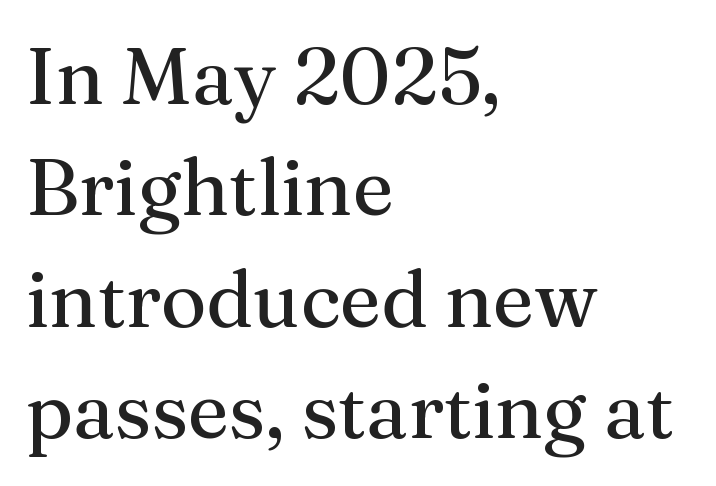
Italic? Not at all — the glyphs are vertical. The gap between lines stays unmarked. A classic flush-left, rag-right setting is used for this passage. The letters look calm and open, with moderate or lighter stems.
